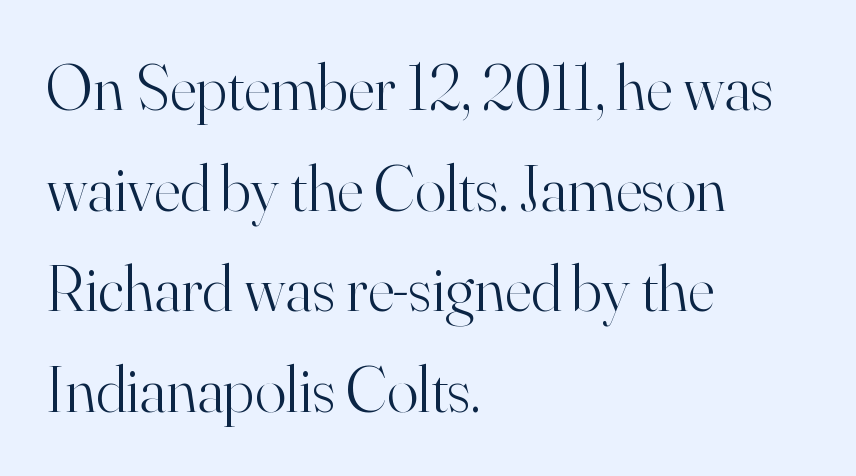
Visually the block forms a straight wall on the left and a jagged coastline on the right. The letters look calm and open, with moderate or lighter stems. Proportional: the letters do not fall into vertical columns. Clear beneath every line of the passage.
